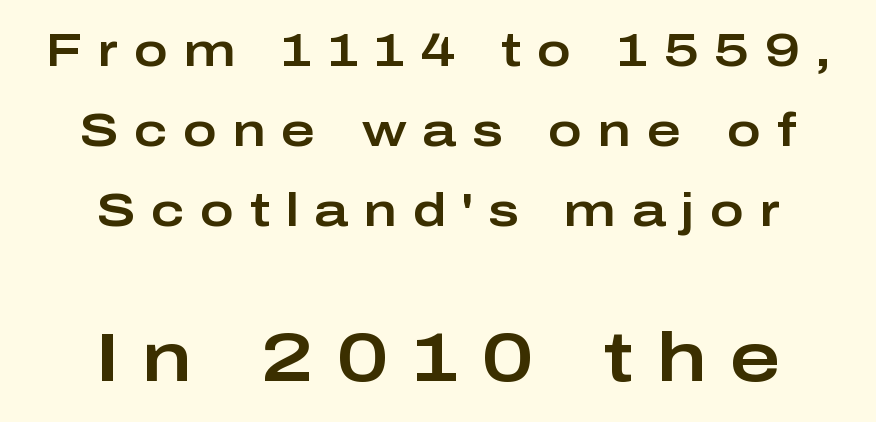
The image shows 69 px wide sans-serif type, upright; set centered, line spacing 1.74x, unusually wide letter spacing (+0.34 em), not underlined; the second (bottom) block is 1.5x larger; low stroke contrast and a medium x-height.
